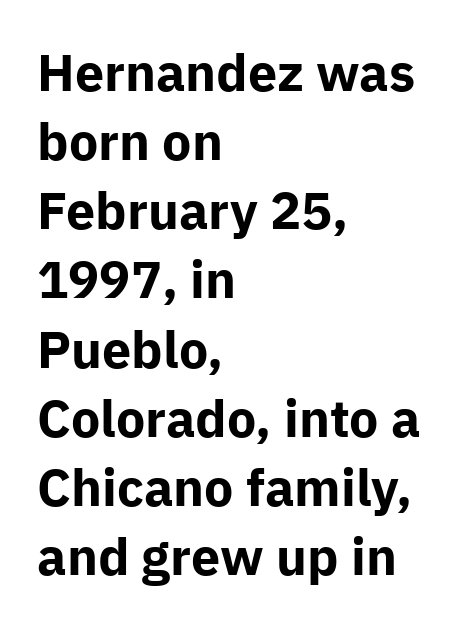
The image shows 52 px bold sans-serif type, upright; set left-aligned, normal line spacing (1.33x), normal letter spacing, not underlined; low stroke contrast and a medium x-height.
